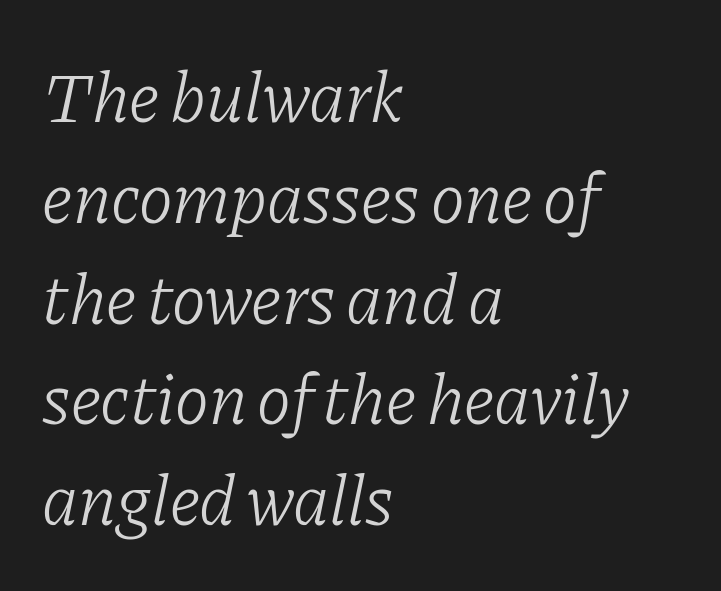
The letters advance in unequal steps, a hallmark of proportional type. The rendering anchors every line to the left-hand side. The string is rendered with underlining switched off. You can tell from the footed stems that serif type was used. These lines sit exactly where default settings would place them. This reads as an unemphasized weight, regular at the heaviest.
